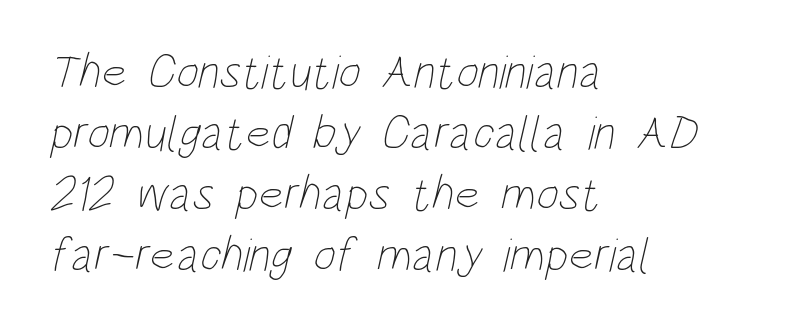
Is this a fixed-width face? No — the glyphs have proportional, varying widths. Just letters on the line, the space beneath them empty. The designer left line spacing at the default. The line texture is even and compact thanks to regular tracking. Is this a heavy cut? Hardly; it is regular or lighter. The lines in this sample share a left origin and differ only in where they stop.
